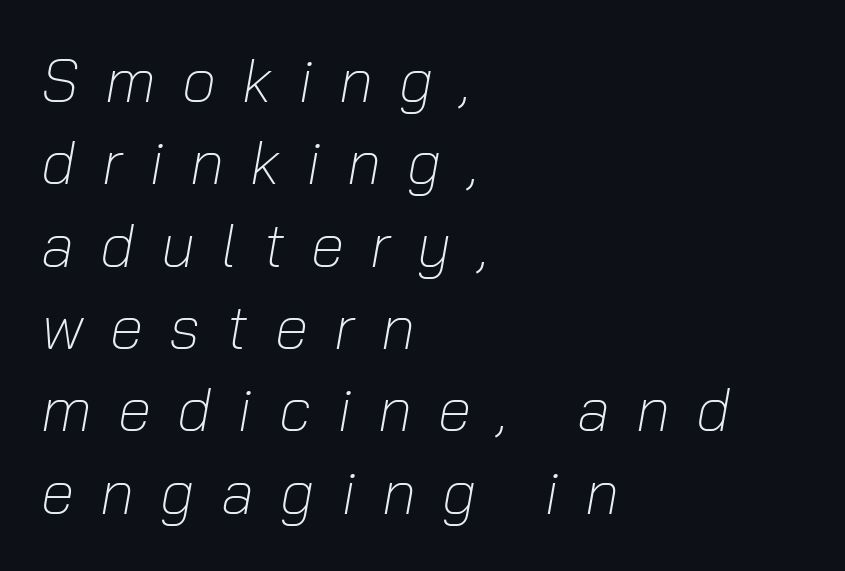
The image shows 61 px light type, italic (leaning right); set left-aligned, normal line spacing (1.35x), unusually wide letter spacing (+0.43 em), not underlined; low stroke contrast and a medium x-height.
